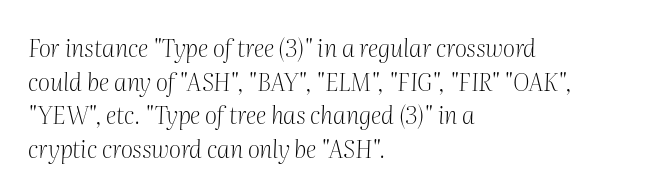
Q: Is the text bold? A: No.
Q: Is the text italic (slanted)? A: Yes, it leans right by about 2 degrees.
Q: Is the text underlined? A: No.
Q: How is the paragraph aligned? A: Left-aligned.
Q: Is the spacing between letters normal or unusually wide? A: Normal.
Q: Is the spacing between lines tight, normal or loose? A: Normal.
